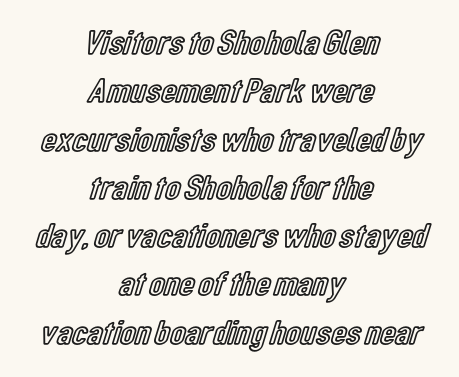
Q: Is the text italic (slanted)? A: Yes.
Q: Is the text underlined? A: No.
Q: How is the paragraph aligned? A: Centered.
Q: Is the spacing between letters normal or unusually wide? A: Normal.
Q: Is the spacing between lines tight, normal or loose? A: Normal.
Q: Width (condensed, normal, or wide)? A: Condensed.
Q: x-height? A: Medium.
Q: Monospaced? A: No.
